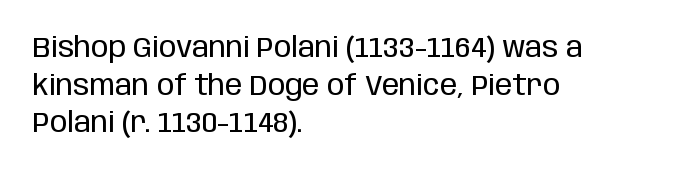
Rendered with straight, roman letterforms. The block of text has a typical density, with ordinary space between rows. Stroke terminals: plain, sans-serif. Plain, unruled lines of type. Look at the tracking — it's just the regular setting, nothing added.
